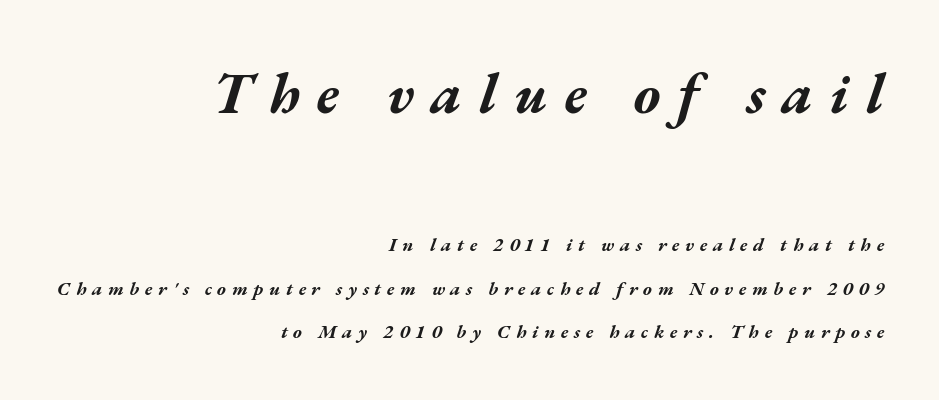
The image shows 57 px bold, wide type, italic (leaning right); set right-aligned, loose line spacing (2.29x), unusually wide letter spacing (+0.3 em), not underlined; the first (top) block is 3.0x larger; medium stroke contrast and a medium x-height.
